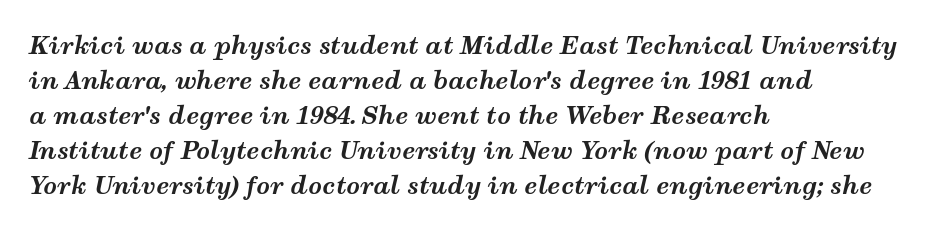
The image shows 24 px bold type, italic (leaning right); set left-aligned, normal line spacing (1.46x), normal letter spacing, not underlined.
